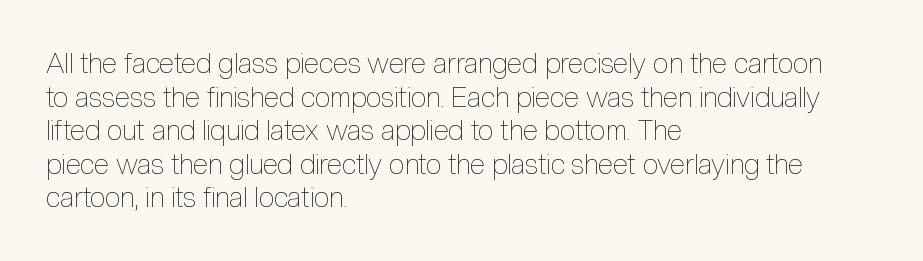
Plain, unruled lines of type. Think of a printed novel: that variable character pitch is what you see here. A typesetter would mark this as roman, not italic. Vertical stems look standard width or narrower in stroke. The lines in this sample share a left origin and differ only in where they stop. Nothing unusual about the tracking: characters are spaced as the font intends.
